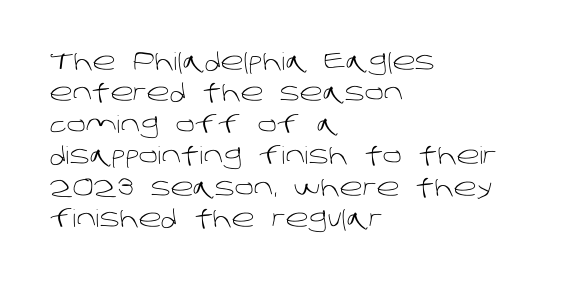
{"bold": "no", "underline": "no", "align": "left", "line_spacing": "normal", "line_spacing_ratio": 1.31, "letter_spacing": "normal", "letter_spacing_em": 0.0, "glyph_px": 24}
